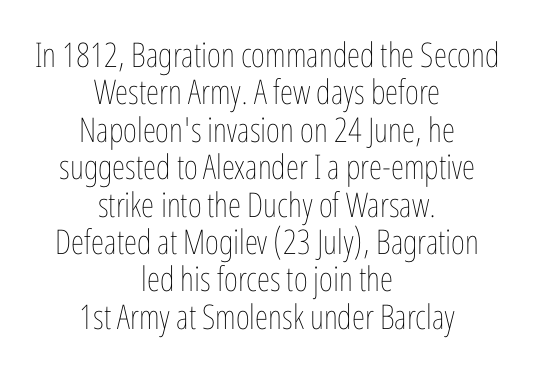
Short and long lines alike share a common midpoint. Spacing verdict: proportional, widths tailored to each character. The line-height multiplier appears low, near solid setting. Anything drawn beneath the words? Only blank space. Here the glyphs are tracked normally, forming tight word shapes. The weight tops out at a normal text grade.
